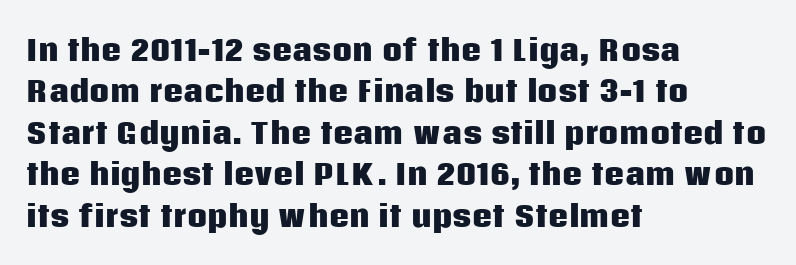
Q: Is the text bold? A: Yes.
Q: Is the text italic (slanted)? A: No, it is upright.
Q: Is the typeface a serif or a sans-serif typeface? A: Sans-serif.
Q: Is the text underlined? A: No.
Q: How is the paragraph aligned? A: Left-aligned.
Q: Is the spacing between letters normal or unusually wide? A: Normal.
Q: Is the spacing between lines tight, normal or loose? A: Normal.
Q: Width (condensed, normal, or wide)? A: Normal.
Q: Stroke contrast? A: Low.
Q: x-height? A: Large.
Q: Monospaced? A: No.
